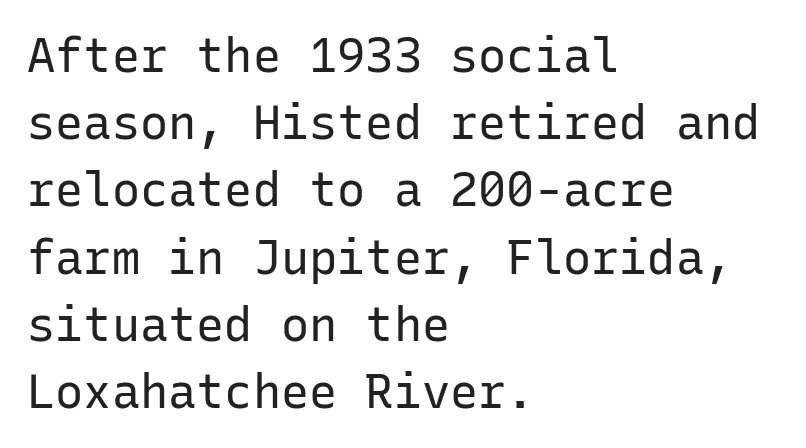
Q: Is the text bold? A: No.
Q: Is the text italic (slanted)? A: No, it is upright.
Q: Is the typeface a serif or a sans-serif typeface? A: Sans-serif.
Q: Is the text underlined? A: No.
Q: How is the paragraph aligned? A: Left-aligned.
Q: Is the spacing between letters normal or unusually wide? A: Normal.
Q: Is the spacing between lines tight, normal or loose? A: Normal.
Q: Width (condensed, normal, or wide)? A: Normal.
Q: Stroke contrast? A: Low.
Q: x-height? A: Medium.
Q: Monospaced? A: Yes.
